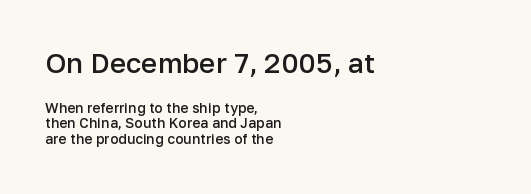
Q: Is the text bold? A: Semi-bold.
Q: Is the text italic (slanted)? A: No, it is upright.
Q: Is the typeface a serif or a sans-serif typeface? A: Sans-serif.
Q: Is the text underlined? A: No.
Q: How is the paragraph aligned? A: Left-aligned.
Q: Is the spacing between letters normal or unusually wide? A: Normal.
Q: Is the spacing between lines tight, normal or loose? A: Tight.
Q: Which block of text is set in a larger size, the first (top) or the second (bottom)? A: The first (top) one.
Q: Width (condensed, normal, or wide)? A: Normal.
Q: Stroke contrast? A: Low.
Q: x-height? A: Medium.
Q: Monospaced? A: No.
